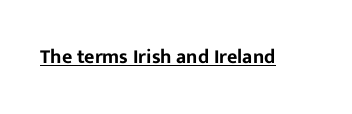
The letters stand upright; this is a roman face. Tracking here is standard; glyphs follow each other at the usual distance. Descenders here cross a horizontal rule under the line.
